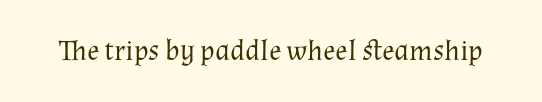
The image shows 29 px regular-weight serif type, upright; set normal letter spacing, not underlined; medium stroke contrast and a medium x-height.
